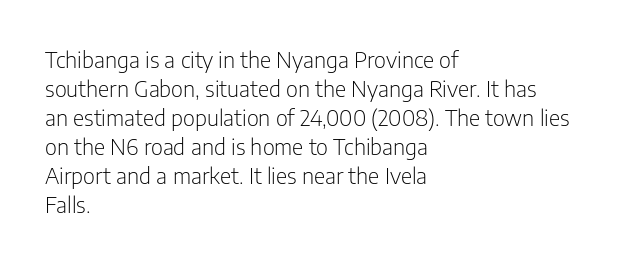
Q: Is the text bold? A: No.
Q: Is the text italic (slanted)? A: No, it is upright.
Q: Is the text underlined? A: No.
Q: How is the paragraph aligned? A: Left-aligned.
Q: Is the spacing between letters normal or unusually wide? A: Normal.
Q: Is the spacing between lines tight, normal or loose? A: Normal.
